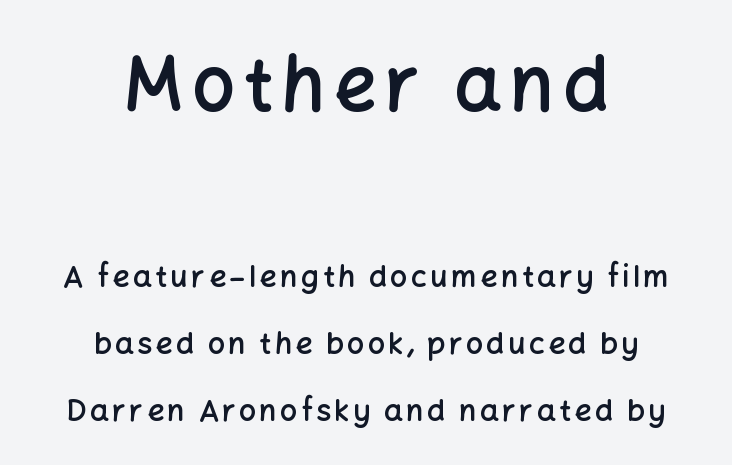
Q: Is the text bold? A: Semi-bold.
Q: Is the text italic (slanted)? A: No, it is upright.
Q: Is the typeface a serif or a sans-serif typeface? A: Sans-serif.
Q: Is the text underlined? A: No.
Q: How is the paragraph aligned? A: Centered.
Q: Is the spacing between lines tight, normal or loose? A: Loose.
Q: Which block of text is set in a larger size, the first (top) or the second (bottom)? A: The first (top) one.
Q: Width (condensed, normal, or wide)? A: Normal.
Q: Stroke contrast? A: Low.
Q: x-height? A: Medium.
Q: Monospaced? A: No.
